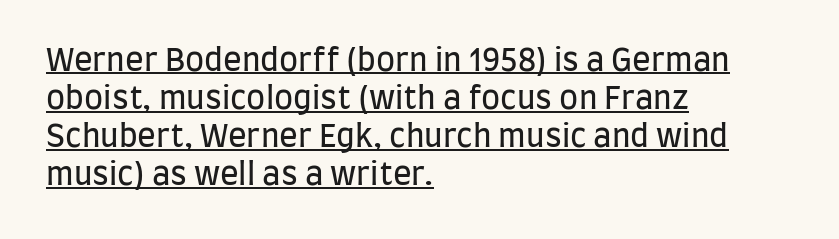
The image shows 31 px regular-weight, condensed sans-serif type, upright; set left-aligned, line spacing 1.23x, normal letter spacing, underlined; low stroke contrast and a large x-height.
